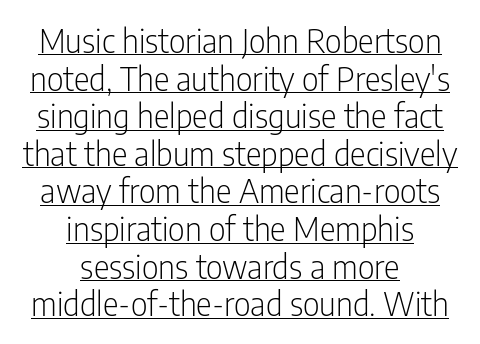
Q: Is the text bold? A: No.
Q: Is the text italic (slanted)? A: No, it is upright.
Q: Is the typeface a serif or a sans-serif typeface? A: Sans-serif.
Q: Is the text underlined? A: Yes.
Q: How is the paragraph aligned? A: Centered.
Q: Is the spacing between letters normal or unusually wide? A: Normal.
Q: Is the spacing between lines tight, normal or loose? A: Tight.
Q: Width (condensed, normal, or wide)? A: Condensed.
Q: Stroke contrast? A: Low.
Q: x-height? A: Medium.
Q: Monospaced? A: No.
